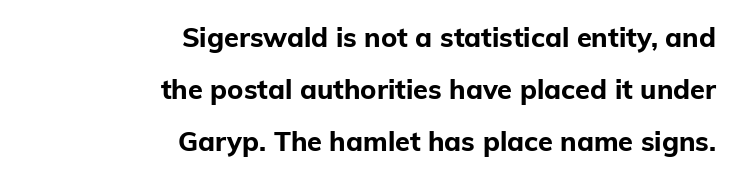
Q: Is the text bold? A: Yes.
Q: Is the text italic (slanted)? A: No, it is upright.
Q: Is the text underlined? A: No.
Q: How is the paragraph aligned? A: Right-aligned.
Q: Is the spacing between letters normal or unusually wide? A: Normal.
Q: Is the spacing between lines tight, normal or loose? A: Loose.
